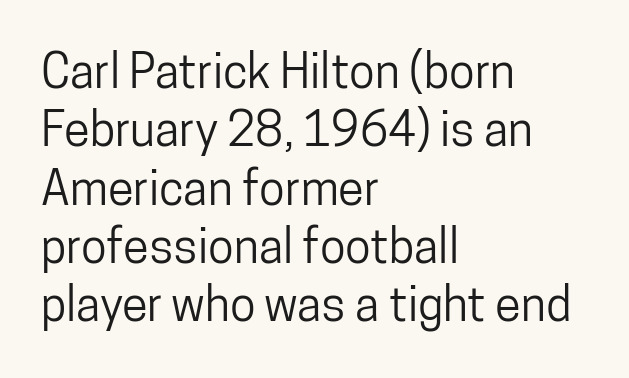
The image shows 47 px condensed sans-serif type, upright; set left-aligned, line spacing 1.24x, normal letter spacing, not underlined; low stroke contrast and a medium x-height.
